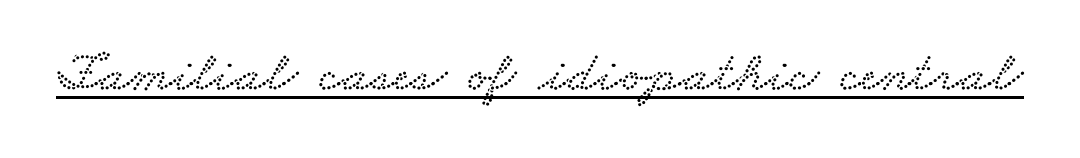
Q: Is the typeface a serif or a sans-serif typeface? A: Serif.
Q: Is the text underlined? A: Yes.
Q: Is the spacing between letters normal or unusually wide? A: Normal.
Q: Width (condensed, normal, or wide)? A: Wide.
Q: Stroke contrast? A: Low.
Q: x-height? A: Small.
Q: Monospaced? A: No.
